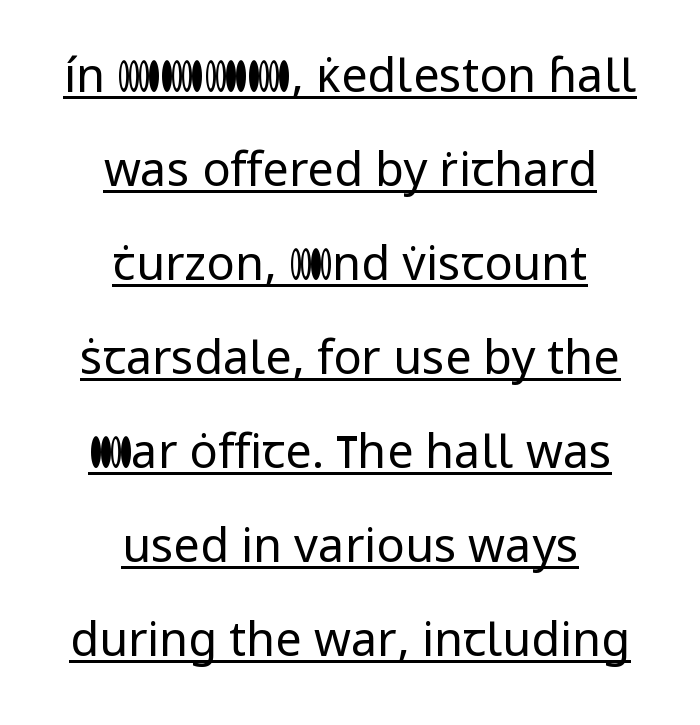
The image shows 47 px regular-weight sans-serif type, upright; set centered, loose line spacing (2.0x), normal letter spacing, underlined; low stroke contrast and a medium x-height.
